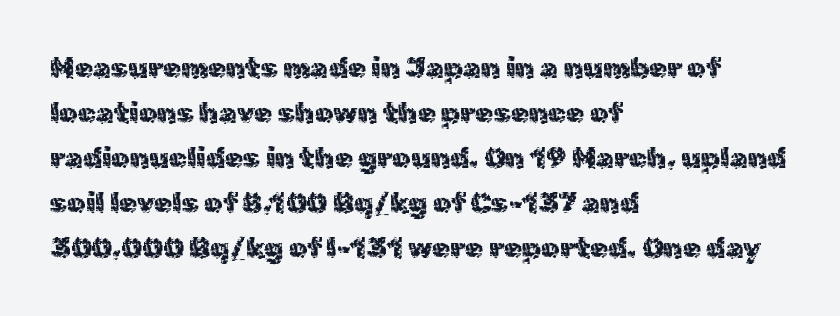
The image shows 29 px sans-serif type, upright; set left-aligned, normal line spacing (1.55x), normal letter spacing, not underlined; a medium x-height.
